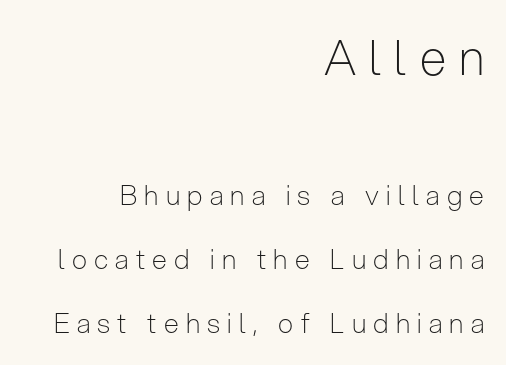
{"serif": "no", "italic": "no", "bold": "no", "weight": "light", "width": "condensed", "stroke_contrast": "low", "x_height": "medium", "monospaced": "no", "underline": "no", "align": "right", "line_spacing": "loose", "line_spacing_ratio": 2.38, "letter_spacing": "wide", "letter_spacing_em": 0.27, "larger_block": "first", "size_ratio": 1.78, "glyph_px": 48}
